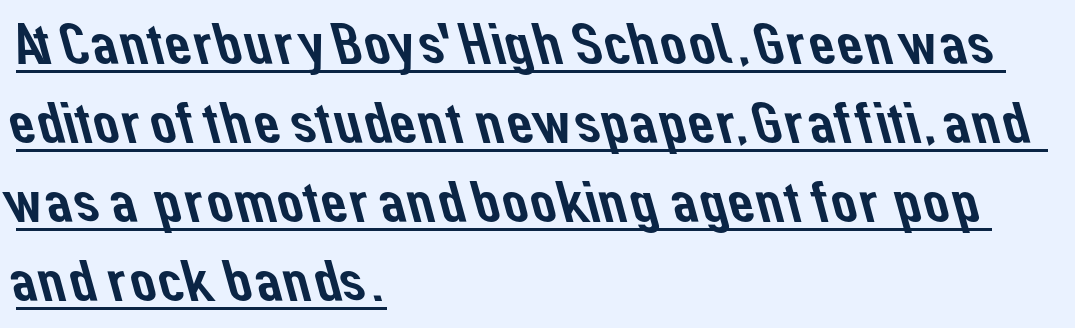
{"serif": "no", "width": "normal", "stroke_contrast": "low", "x_height": "medium", "monospaced": "no", "underline": "yes", "align": "left", "line_spacing": "normal", "line_spacing_ratio": 1.36, "letter_spacing": "normal", "letter_spacing_em": 0.0, "glyph_px": 58}
